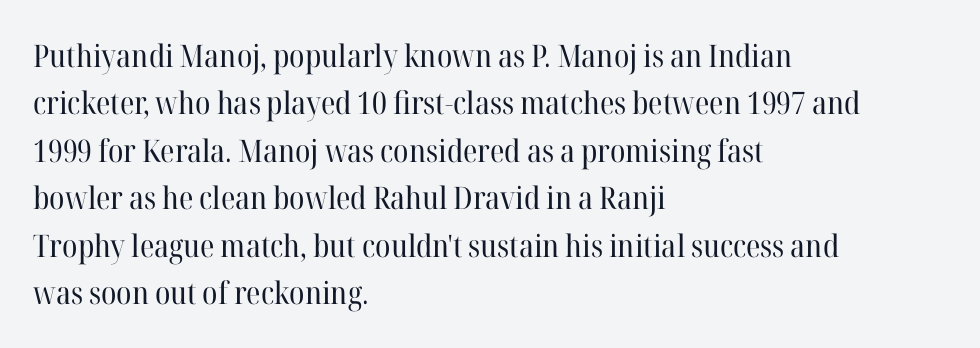
These lines are set flush left with a ragged right edge. The face used here is proportionally spaced, like ordinary book or web type. Stroke mass is kept to a normal reading level or below. The font family rendered here belongs to the serif group. Short note: letters normally spaced.
